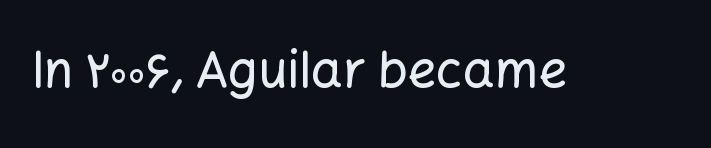
The image shows 50 px sans-serif type, upright; set normal letter spacing, not underlined; low stroke contrast and a medium x-height.
